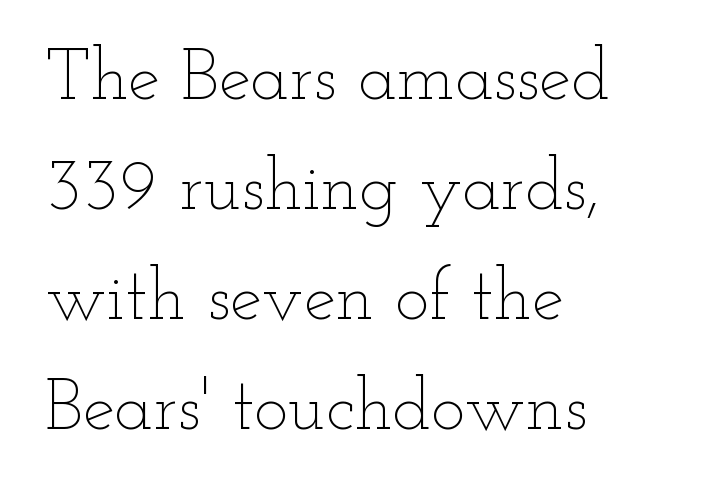
The image shows 72 px thin, wide type, upright; set left-aligned, normal line spacing (1.53x), normal letter spacing, not underlined; low stroke contrast and a small x-height.
